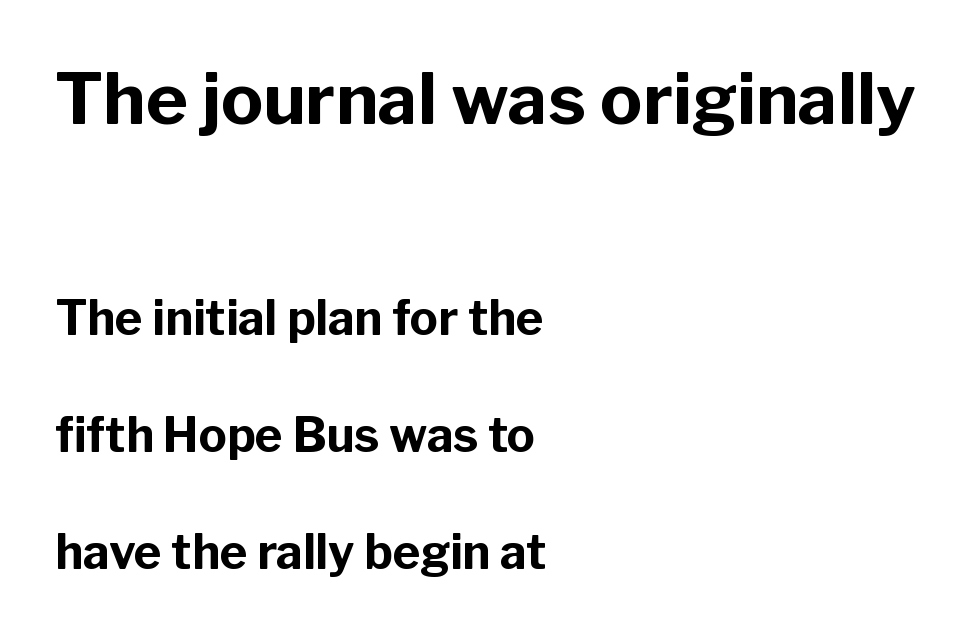
The image shows 71 px bold sans-serif type, upright; set left-aligned, loose line spacing (2.49x), normal letter spacing, not underlined; the first (top) block is 1.51x larger; low stroke contrast and a medium x-height.
